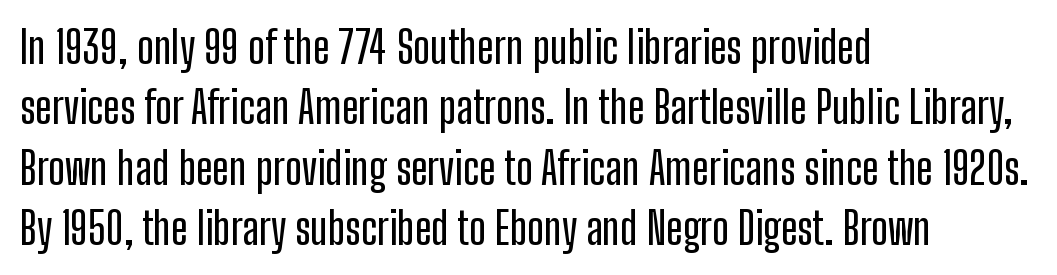
{"serif": "no", "italic": "no", "width": "condensed", "stroke_contrast": "low", "x_height": "medium", "monospaced": "no", "underline": "no", "align": "left", "line_spacing": "normal", "line_spacing_ratio": 1.37, "letter_spacing": "normal", "letter_spacing_em": 0.0, "glyph_px": 44}
